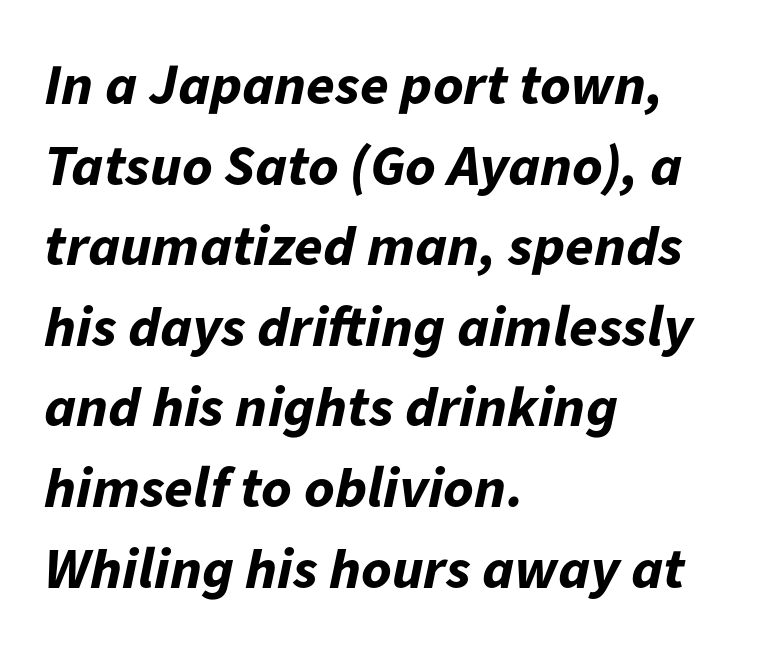
The image shows 58 px bold type, italic (leaning right); set left-aligned, normal line spacing (1.39x), normal letter spacing, not underlined; low stroke contrast and a medium x-height.
